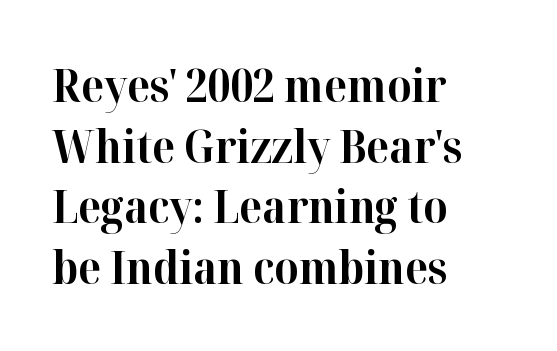
Q: Is the text bold? A: Yes.
Q: Is the text italic (slanted)? A: No, it is upright.
Q: Is the typeface a serif or a sans-serif typeface? A: Serif.
Q: Is the text underlined? A: No.
Q: How is the paragraph aligned? A: Left-aligned.
Q: Is the spacing between letters normal or unusually wide? A: Normal.
Q: Is the spacing between lines tight, normal or loose? A: Normal.
Q: Width (condensed, normal, or wide)? A: Normal.
Q: Stroke contrast? A: High.
Q: x-height? A: Medium.
Q: Monospaced? A: No.
